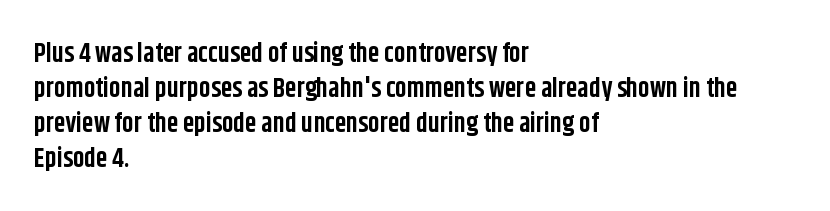
The image shows 26 px bold type, upright; set left-aligned, normal line spacing (1.34x), normal letter spacing, not underlined.
